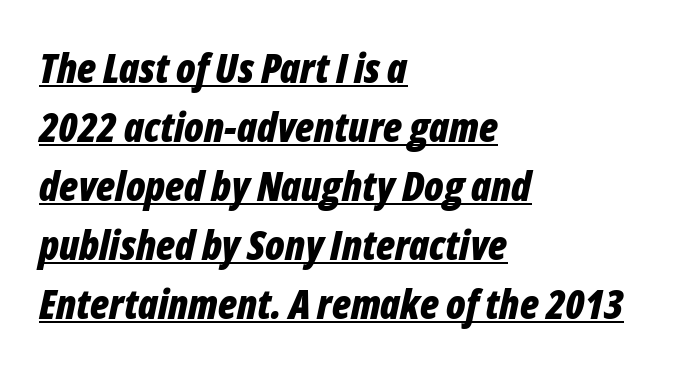
{"italic": "yes", "lean": "right", "slant_degrees": 12, "bold": "yes", "weight": "bold", "width": "condensed", "stroke_contrast": "low", "x_height": "medium", "monospaced": "no", "underline": "yes", "align": "left", "line_spacing": "normal", "line_spacing_ratio": 1.44, "letter_spacing": "normal", "letter_spacing_em": 0.0, "glyph_px": 41}
